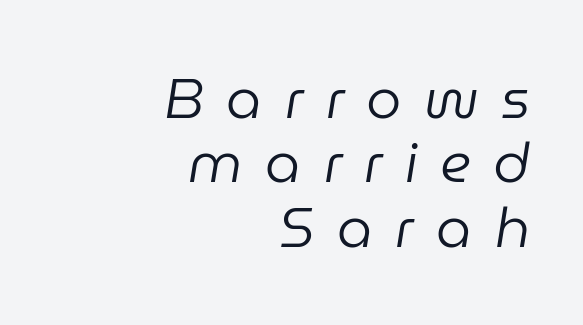
Has an underline been added? It has not. A typesetter would mark this as italic. Here the designer chose a conventional face with non-uniform glyph widths. The rag falls on the left side of this text block.
